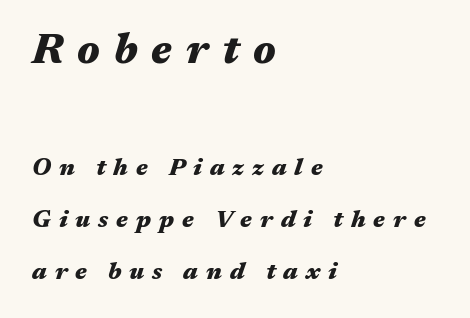
The image shows 42 px heavy, wide type, italic (leaning right); set left-aligned, loose line spacing (2.17x), unusually wide letter spacing (+0.33 em), not underlined; the first (top) block is 1.75x larger; medium stroke contrast and a medium x-height.
